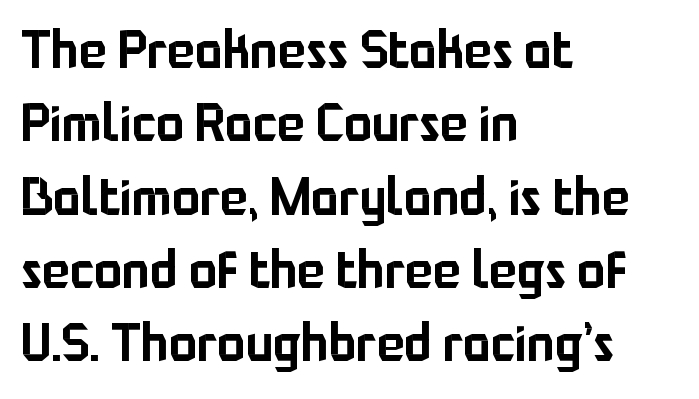
The face used here is rendered with its standard letterfit. In terms of letterform style, serifs are entirely absent. Spacing verdict: proportional, widths tailored to each character. Typeset ragged right — the left edge is the straight one. Glance below the letters and you will spot only blank space.
